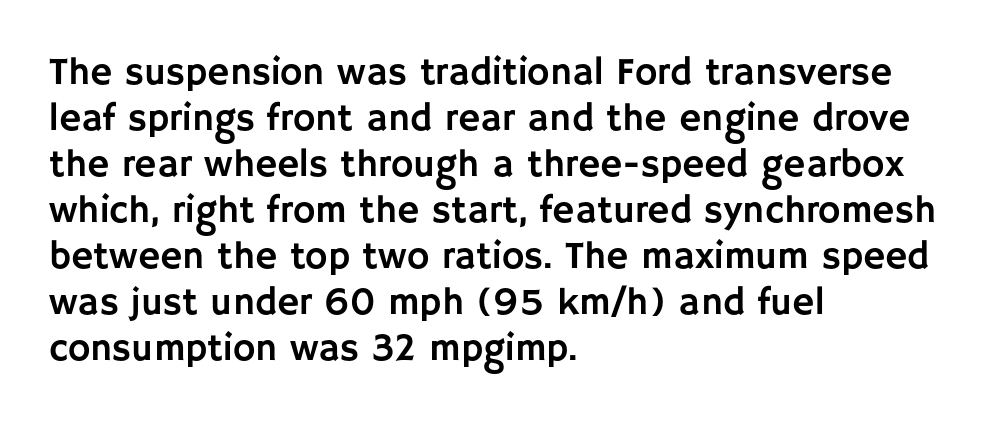
Q: Is the text italic (slanted)? A: No, it is upright.
Q: Is the typeface a serif or a sans-serif typeface? A: Sans-serif.
Q: Is the text underlined? A: No.
Q: How is the paragraph aligned? A: Left-aligned.
Q: Is the spacing between letters normal or unusually wide? A: Normal.
Q: Width (condensed, normal, or wide)? A: Normal.
Q: Stroke contrast? A: Low.
Q: x-height? A: Large.
Q: Monospaced? A: No.
